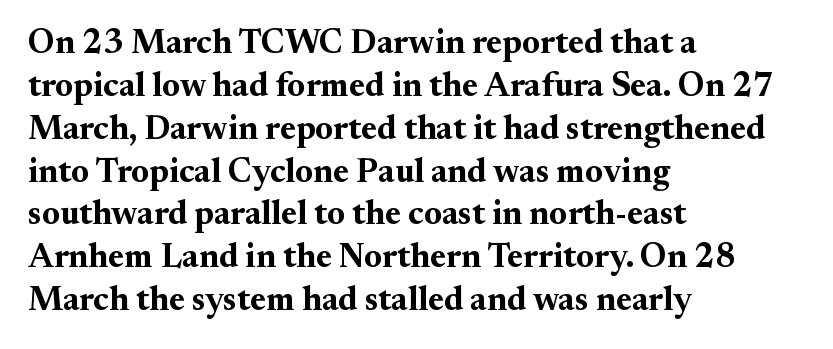
{"serif": "yes", "italic": "no", "bold": "yes", "weight": "bold", "width": "normal", "stroke_contrast": "medium", "x_height": "small", "monospaced": "no", "underline": "no", "align": "left", "line_spacing": "normal", "line_spacing_ratio": 1.26, "letter_spacing": "normal", "letter_spacing_em": 0.0, "glyph_px": 34}
